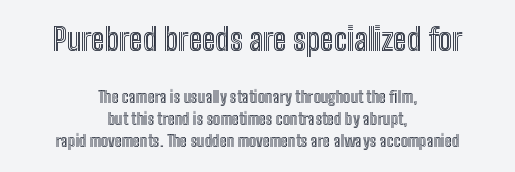
{"italic": "no", "width": "condensed", "x_height": "medium", "monospaced": "no", "underline": "no", "align": "center", "line_spacing": "normal", "line_spacing_ratio": 1.37, "letter_spacing": "normal", "letter_spacing_em": 0.0, "larger_block": "first", "size_ratio": 1.94, "glyph_px": 31}
